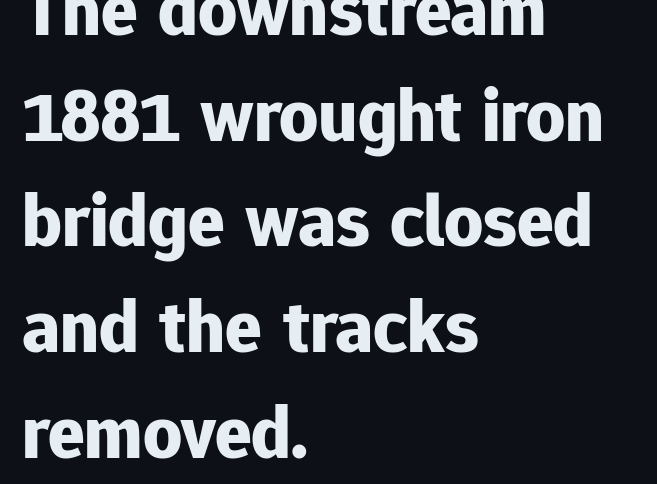
The image shows 76 px bold sans-serif type, upright; set left-aligned, normal line spacing (1.39x), normal letter spacing, not underlined; low stroke contrast and a medium x-height.
